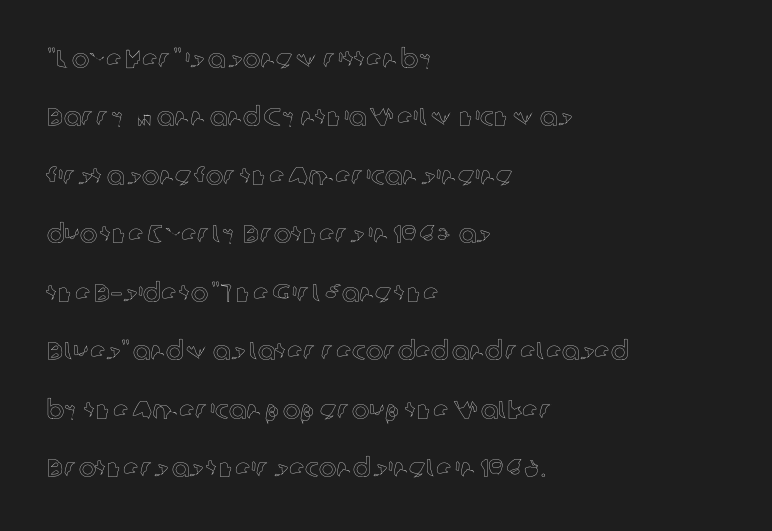
Q: Is the text italic (slanted)? A: No, it is upright.
Q: Is the text underlined? A: No.
Q: How is the paragraph aligned? A: Left-aligned.
Q: Is the spacing between letters normal or unusually wide? A: Normal.
Q: Is the spacing between lines tight, normal or loose? A: Loose.
